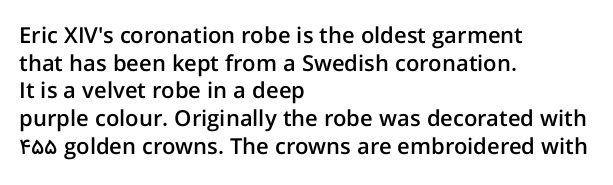
The image shows 22 px text type, upright; set left-aligned, normal line spacing (1.26x), normal letter spacing, not underlined.
